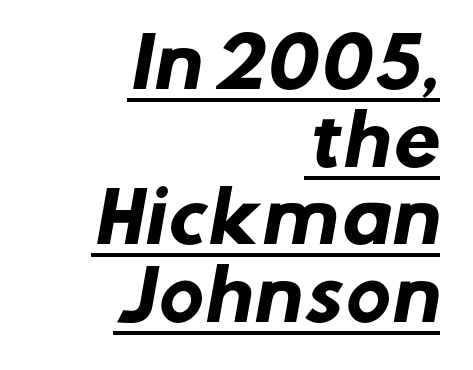
The image shows 68 px heavy sans-serif type; set right-aligned, tight line spacing (1.14x), normal letter spacing, underlined; low stroke contrast and a medium x-height.
